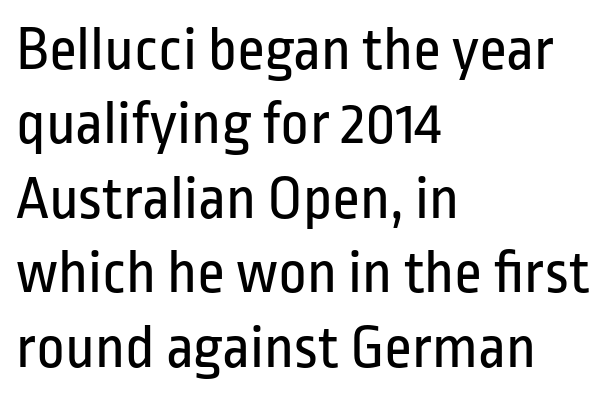
The image shows 62 px regular-weight, condensed sans-serif type, upright; set left-aligned, line spacing 1.2x, normal letter spacing, not underlined; low stroke contrast and a medium x-height.
